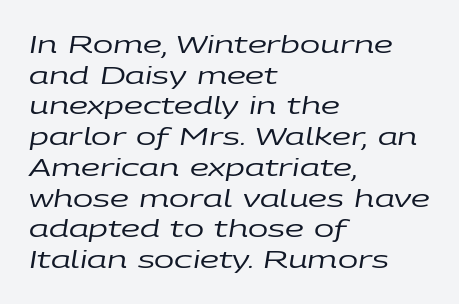
The image shows 24 px text type, italic (leaning right); set left-aligned, normal line spacing (1.28x), normal letter spacing, not underlined.
